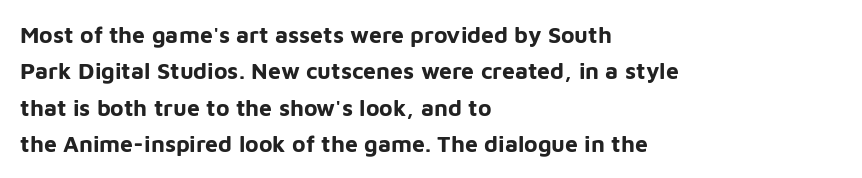
{"italic": "no", "bold": "yes", "underline": "no", "align": "left", "line_spacing": "normal", "line_spacing_ratio": 1.58, "letter_spacing": "normal", "letter_spacing_em": 0.0, "glyph_px": 23}
